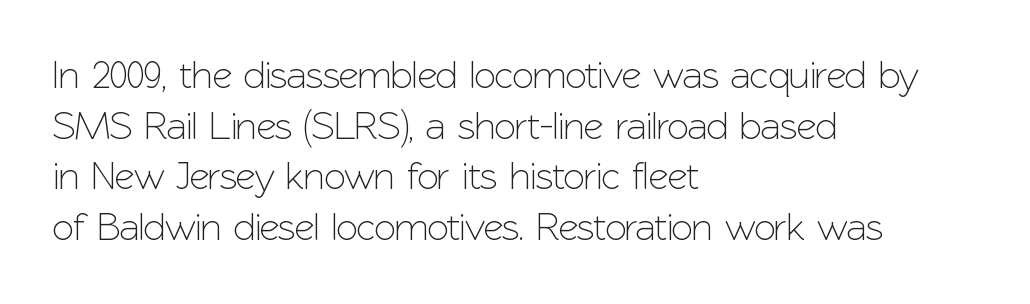
Q: Is the text italic (slanted)? A: No, it is upright.
Q: Is the typeface a serif or a sans-serif typeface? A: Sans-serif.
Q: Is the text underlined? A: No.
Q: How is the paragraph aligned? A: Left-aligned.
Q: Is the spacing between letters normal or unusually wide? A: Normal.
Q: Is the spacing between lines tight, normal or loose? A: Normal.
Q: Width (condensed, normal, or wide)? A: Normal.
Q: Stroke contrast? A: Low.
Q: x-height? A: Medium.
Q: Monospaced? A: No.
